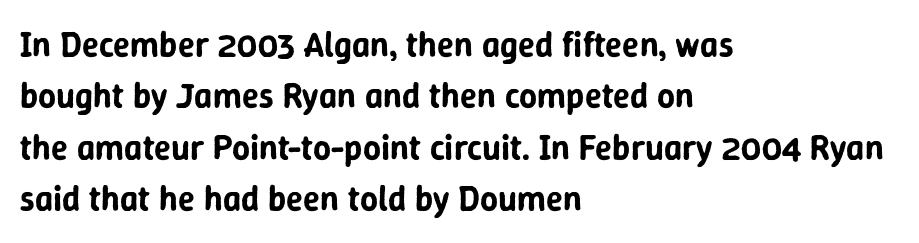
These lines keep a tight, regular rhythm from letter to letter. Teacher's note: observe the even left margin — that is flush-left alignment. Check the space under the baseline: it is left empty. Each letter's strokes conclude bluntly, with no projecting serifs. Is this a fixed-width face? No — the glyphs have proportional, varying widths.
